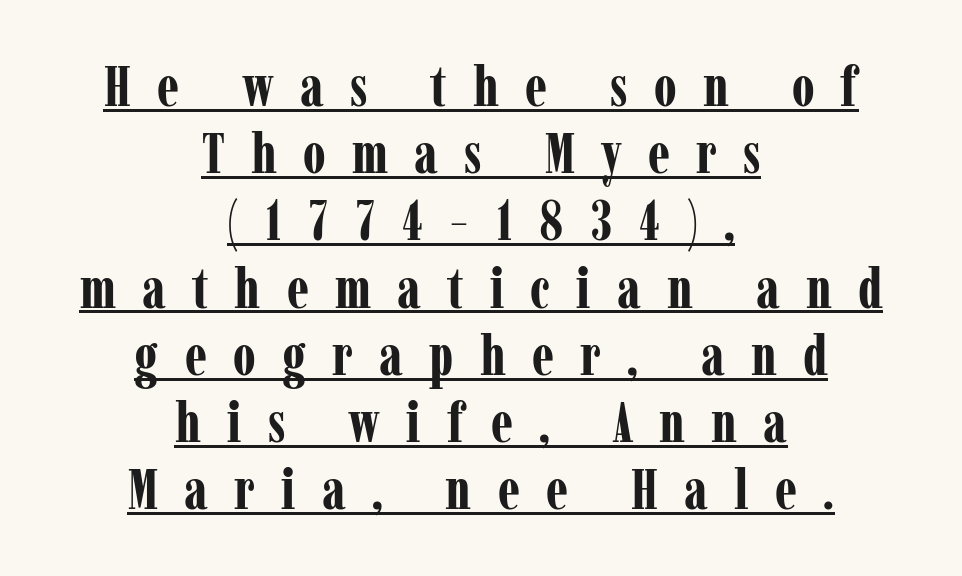
Q: Is the text bold? A: Yes.
Q: Is the text italic (slanted)? A: No, it is upright.
Q: Is the typeface a serif or a sans-serif typeface? A: Serif.
Q: Is the text underlined? A: Yes.
Q: How is the paragraph aligned? A: Centered.
Q: Is the spacing between letters normal or unusually wide? A: Unusually wide.
Q: Width (condensed, normal, or wide)? A: Condensed.
Q: Stroke contrast? A: Low.
Q: x-height? A: Medium.
Q: Monospaced? A: No.
